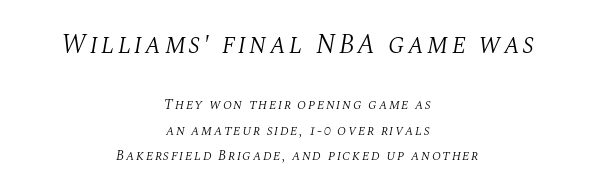
The image shows 27 px text type, italic (leaning right); set centered, line spacing 1.81x, not underlined; the first (top) block is 1.93x larger.
